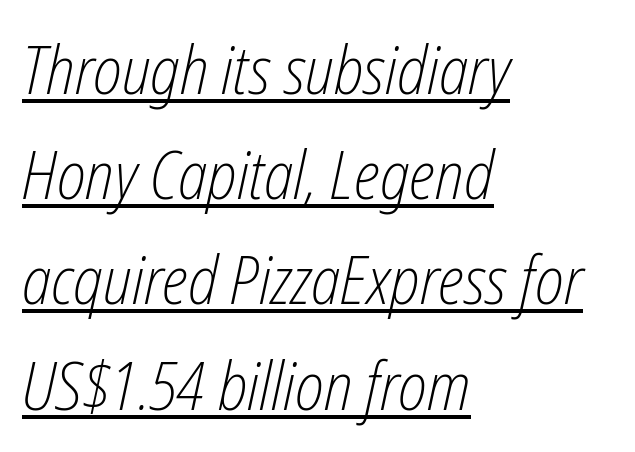
{"italic": "yes", "lean": "right", "slant_degrees": 12, "bold": "no", "weight": "light", "width": "condensed", "stroke_contrast": "low", "x_height": "medium", "monospaced": "no", "underline": "yes", "align": "left", "line_spacing": "normal", "line_spacing_ratio": 1.57, "letter_spacing": "normal", "letter_spacing_em": 0.0, "glyph_px": 67}
